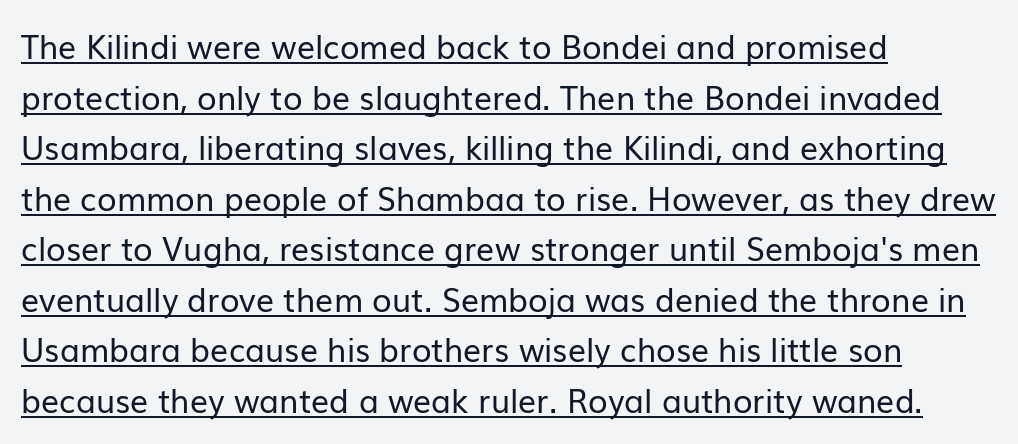
The image shows 32 px regular-weight sans-serif type, upright; set left-aligned, normal line spacing (1.58x), normal letter spacing, underlined; low stroke contrast and a medium x-height.
